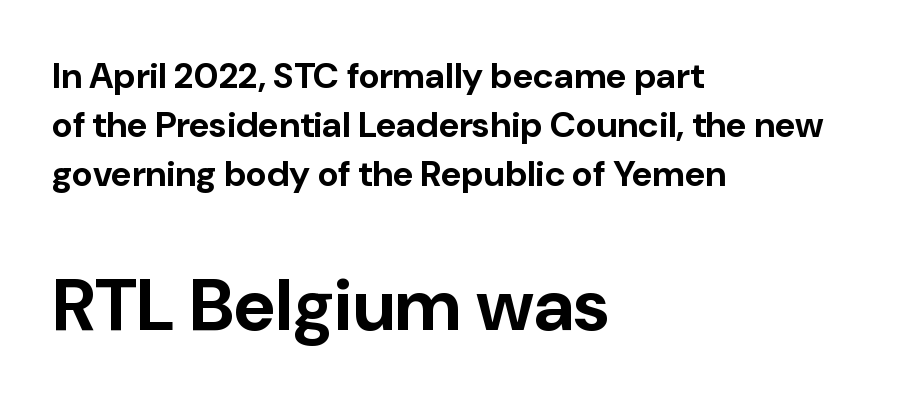
The image shows 73 px bold sans-serif type, upright; set left-aligned, normal line spacing (1.36x), normal letter spacing, not underlined; the second (bottom) block is 2.03x larger; low stroke contrast and a medium x-height.
